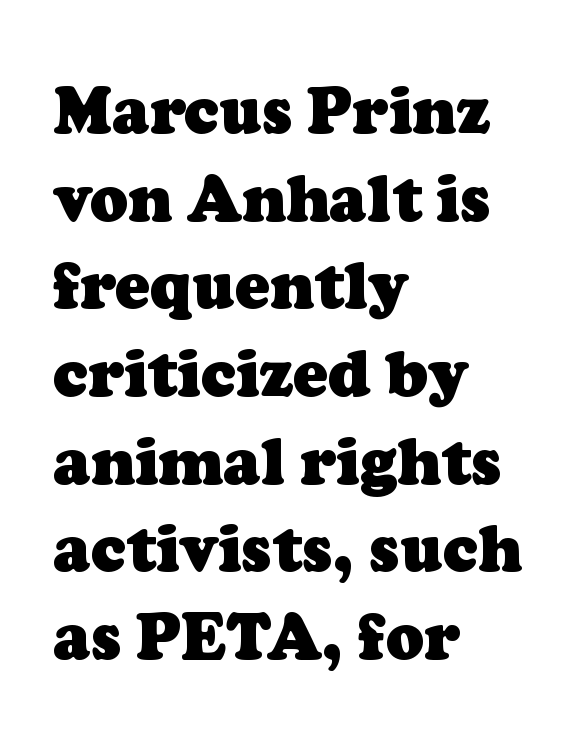
{"serif": "yes", "bold": "yes", "weight": "heavy", "width": "normal", "stroke_contrast": "low", "x_height": "medium", "monospaced": "no", "underline": "no", "align": "left", "line_spacing": "normal", "line_spacing_ratio": 1.37, "letter_spacing": "normal", "letter_spacing_em": 0.0, "glyph_px": 64}
